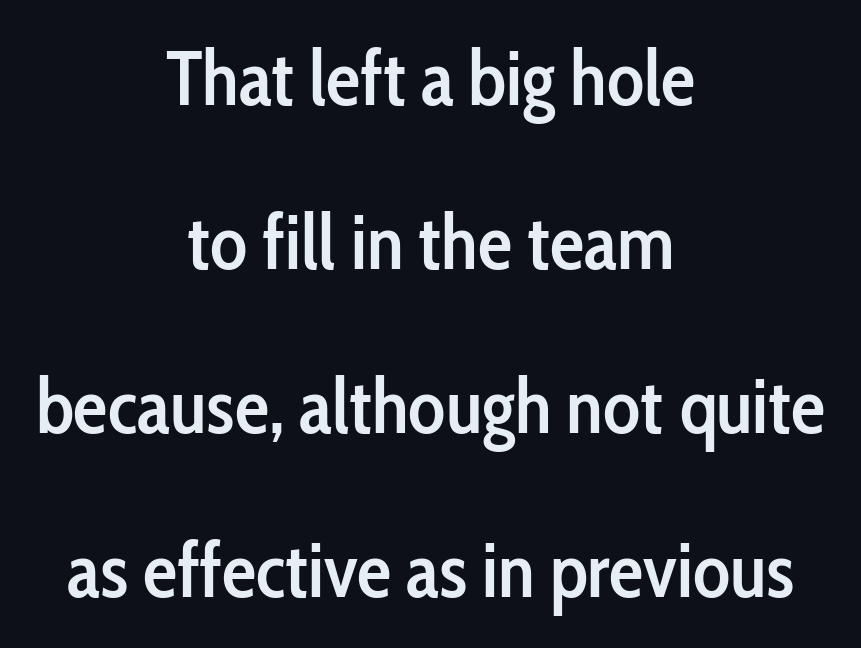
Q: Is the text bold? A: Semi-bold.
Q: Is the text italic (slanted)? A: No, it is upright.
Q: Is the typeface a serif or a sans-serif typeface? A: Sans-serif.
Q: Is the text underlined? A: No.
Q: How is the paragraph aligned? A: Centered.
Q: Is the spacing between letters normal or unusually wide? A: Normal.
Q: Is the spacing between lines tight, normal or loose? A: Loose.
Q: Width (condensed, normal, or wide)? A: Condensed.
Q: Stroke contrast? A: Low.
Q: x-height? A: Medium.
Q: Monospaced? A: No.
